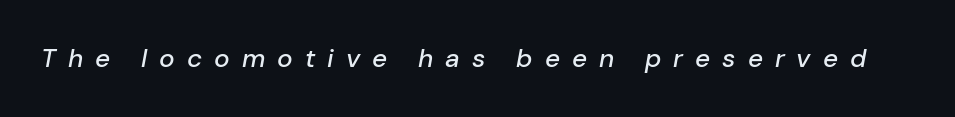
The image shows 26 px text type, italic (leaning right); set unusually wide letter spacing (+0.46 em), not underlined.
